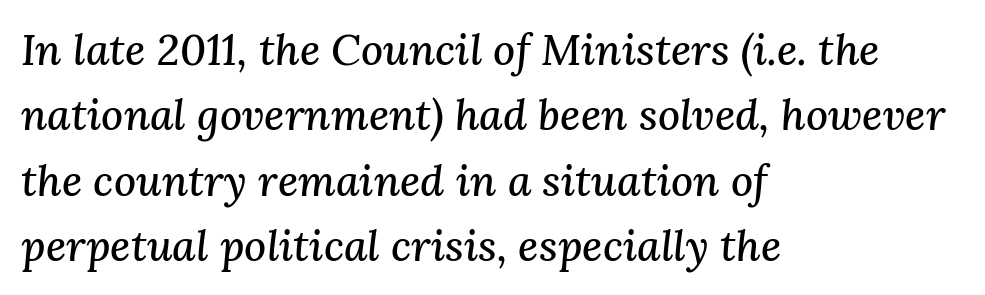
The image shows 43 px serif type, italic (leaning right); set left-aligned, normal line spacing (1.52x), normal letter spacing, not underlined; medium stroke contrast and a medium x-height.
